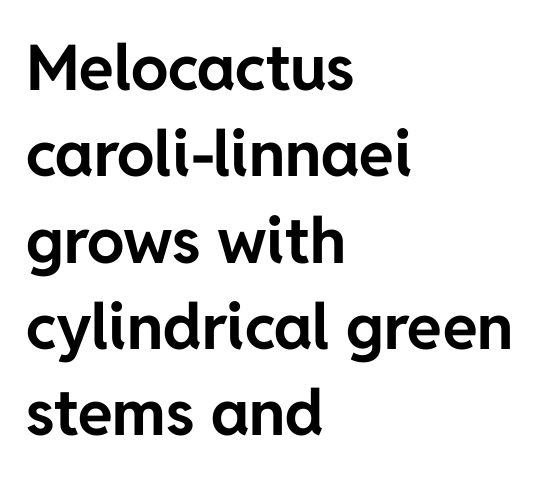
Spacing verdict: proportional, widths tailored to each character. Line beginnings align vertically; line endings do not. These lines are composed in type without serifs. Glance below the letters and you will spot only blank space. These words are printed bold, with thick strokes throughout. Whoever set this chose a conventional vertical rhythm.
